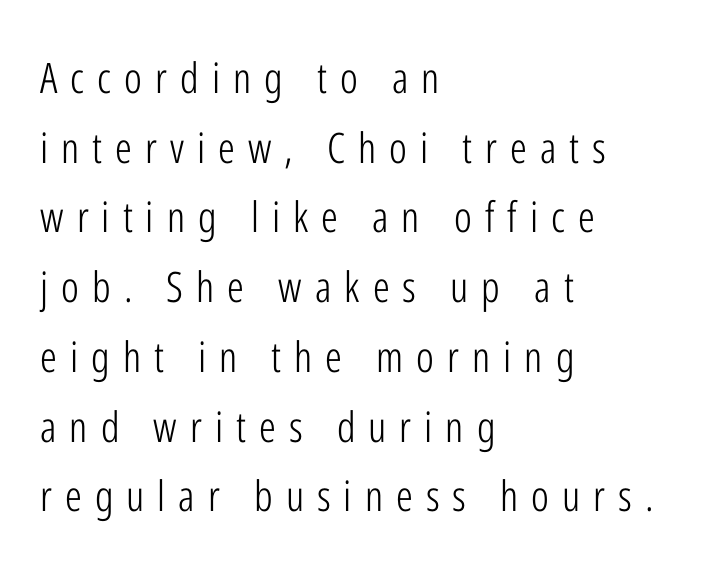
Note the varied advance widths — an 'i' is clearly narrower than an 'm'. Which margin do the lines hug? The left one — the right edge is uneven. Unlike a traditional serif, this face leaves its strokes unadorned. This is the regular roman posture of the typeface. Underline: absent.
